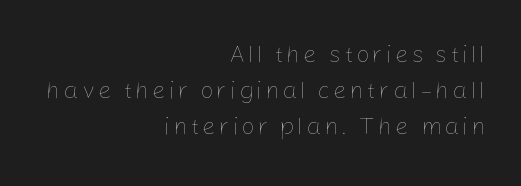
Ascenders rise straight up at ninety degrees. Regarding leading, the lines here are spaced in the standard way. Bare-footed words on every line. No heavy texture on the line: the type isn't bold. These lines are set flush right with a ragged left edge.
